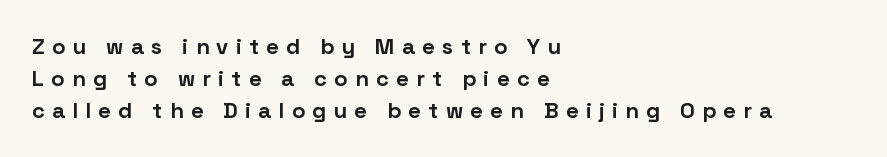
Strong, thick strokes mark this as bold type. These lines stack with their left ends in a neat column. Decoration check: the copy has no underline. What's the leading like? Ordinary, nothing unusual. This is roman type, the default non-slanted kind. Is the letter spacing exaggerated? Yes — the characters are pushed far apart.
